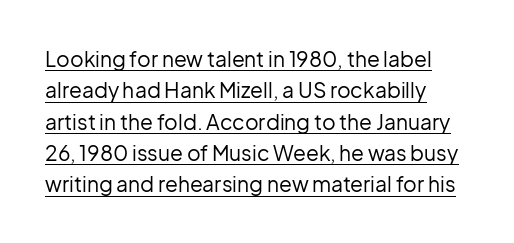
The image shows 21 px text type, upright; set left-aligned, normal line spacing (1.49x), normal letter spacing, underlined.
